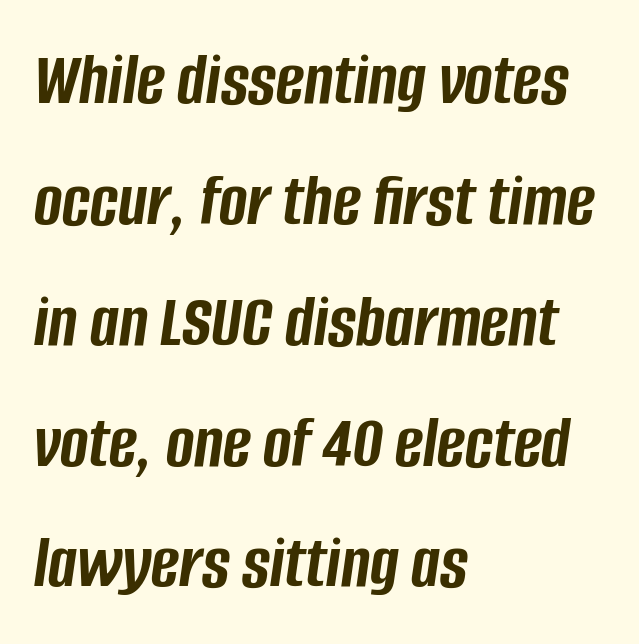
Q: Is the text bold? A: Yes.
Q: Is the text italic (slanted)? A: Yes, it leans right by about 8 degrees.
Q: Is the text underlined? A: No.
Q: How is the paragraph aligned? A: Left-aligned.
Q: Is the spacing between letters normal or unusually wide? A: Normal.
Q: Is the spacing between lines tight, normal or loose? A: Normal.
Q: Width (condensed, normal, or wide)? A: Condensed.
Q: Stroke contrast? A: Low.
Q: x-height? A: Large.
Q: Monospaced? A: No.
